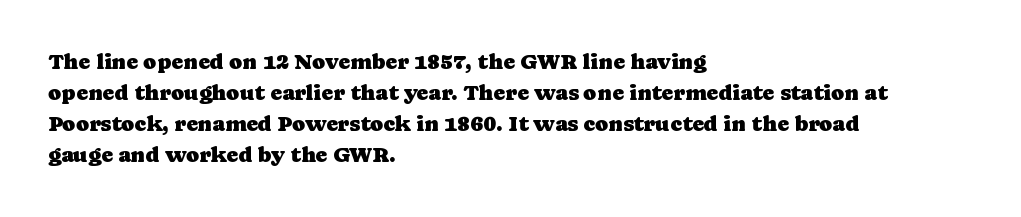
{"italic": "no", "underline": "no", "align": "left", "line_spacing": "normal", "line_spacing_ratio": 1.41, "letter_spacing": "normal", "letter_spacing_em": 0.0, "glyph_px": 22}
